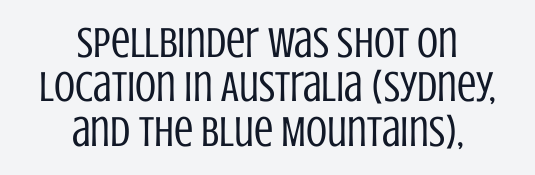
The image shows 43 px regular-weight, condensed sans-serif type, upright; set centered, tight line spacing (1.03x), normal letter spacing, not underlined; low stroke contrast and a large x-height.
